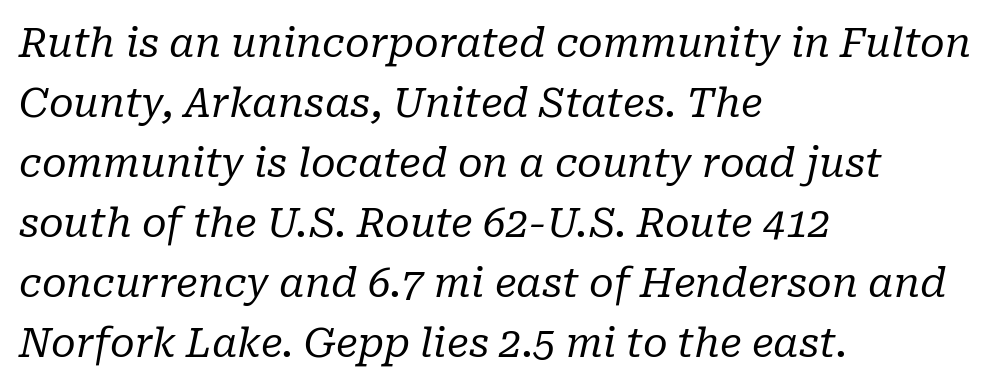
{"serif": "yes", "italic": "yes", "lean": "right", "slant_degrees": 10, "bold": "no", "weight": "regular", "width": "normal", "stroke_contrast": "low", "x_height": "medium", "monospaced": "no", "underline": "no", "align": "left", "line_spacing": "normal", "line_spacing_ratio": 1.5, "letter_spacing": "normal", "letter_spacing_em": 0.0, "glyph_px": 40}
